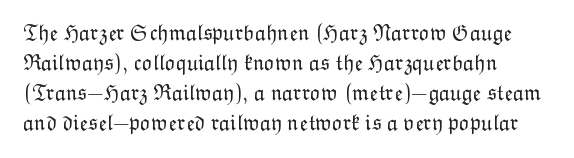
Reading down the column, the eye jumps a familiar distance to each next line. Left-aligned paragraph, ragged on the right. Check under the words: just untouched page. Nope, not italic — everything's standing straight.
